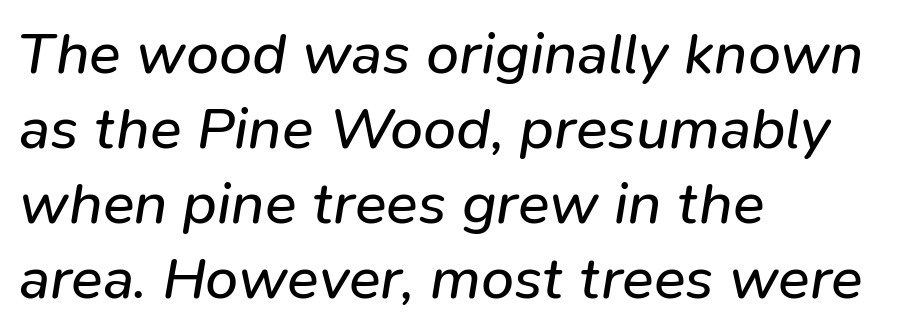
Weight: regular or lighter. Slanted lettering throughout. Letters rest on an invisible, unmarked baseline. The rendering uses natural spacing where letterforms have individual widths. The space between consecutive lines is moderate.
